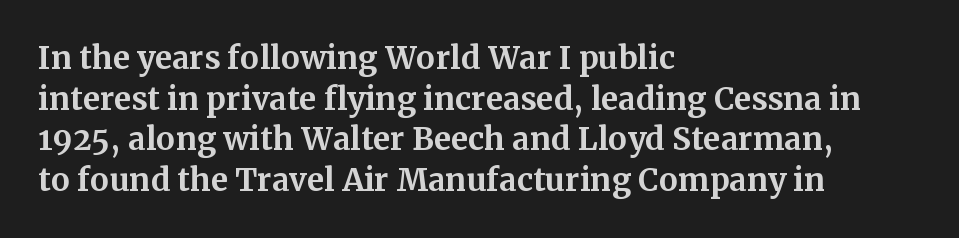
The image shows 31 px bold serif type, upright; set left-aligned, normal line spacing (1.31x), normal letter spacing, not underlined; medium stroke contrast and a medium x-height.
